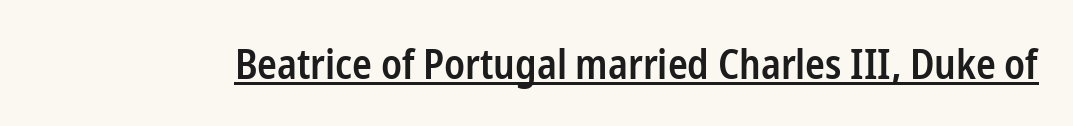
Q: Is the text bold? A: Semi-bold.
Q: Is the text italic (slanted)? A: No, it is upright.
Q: Is the typeface a serif or a sans-serif typeface? A: Sans-serif.
Q: Is the text underlined? A: Yes.
Q: Is the spacing between letters normal or unusually wide? A: Normal.
Q: Width (condensed, normal, or wide)? A: Condensed.
Q: Stroke contrast? A: Low.
Q: x-height? A: Medium.
Q: Monospaced? A: No.
